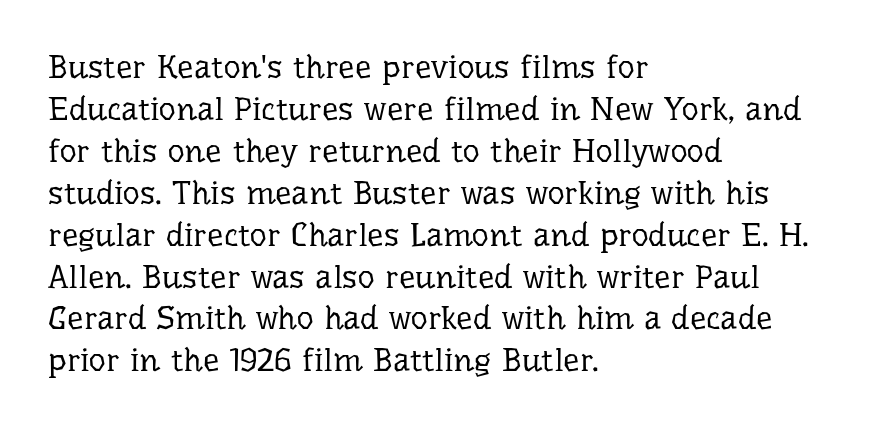
Q: Is the text bold? A: No.
Q: Is the text italic (slanted)? A: No, it is upright.
Q: Is the typeface a serif or a sans-serif typeface? A: Serif.
Q: Is the text underlined? A: No.
Q: How is the paragraph aligned? A: Left-aligned.
Q: Is the spacing between letters normal or unusually wide? A: Normal.
Q: Is the spacing between lines tight, normal or loose? A: Normal.
Q: Width (condensed, normal, or wide)? A: Normal.
Q: Stroke contrast? A: Low.
Q: x-height? A: Medium.
Q: Monospaced? A: No.
